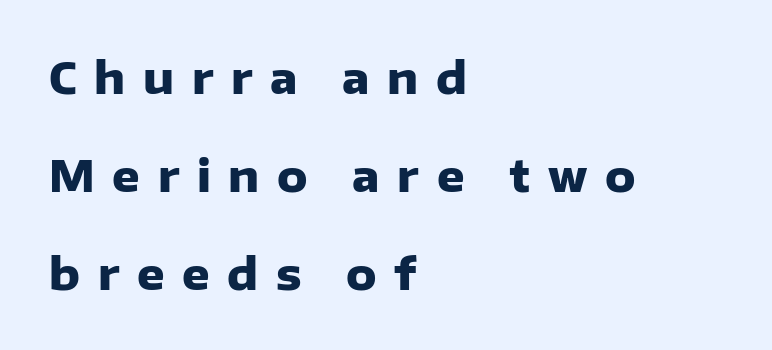
Q: Is the text bold? A: Yes.
Q: Is the text italic (slanted)? A: No, it is upright.
Q: Is the typeface a serif or a sans-serif typeface? A: Sans-serif.
Q: Is the text underlined? A: No.
Q: How is the paragraph aligned? A: Left-aligned.
Q: Is the spacing between letters normal or unusually wide? A: Unusually wide.
Q: Is the spacing between lines tight, normal or loose? A: Loose.
Q: Width (condensed, normal, or wide)? A: Normal.
Q: Stroke contrast? A: Low.
Q: x-height? A: Medium.
Q: Monospaced? A: No.
